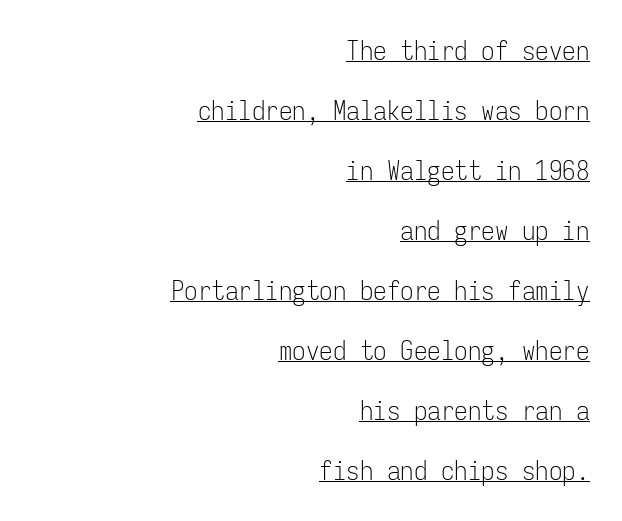
The letterforms sit at book weight or below. Beneath each row of characters lies a ruled line. You could call the tracking neutral — neither tight nor loose. The rendering uses a large line-height, opening up the rows. Posture: upright roman.
